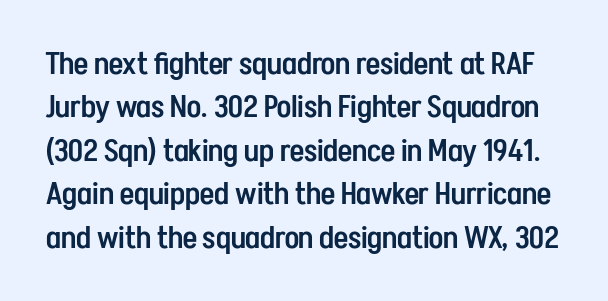
{"serif": "no", "italic": "no", "bold": "semi", "weight": "semibold", "width": "condensed", "stroke_contrast": "low", "x_height": "medium", "monospaced": "no", "underline": "no", "line_spacing": "normal", "line_spacing_ratio": 1.4, "letter_spacing": "normal", "letter_spacing_em": 0.0, "glyph_px": 31}
